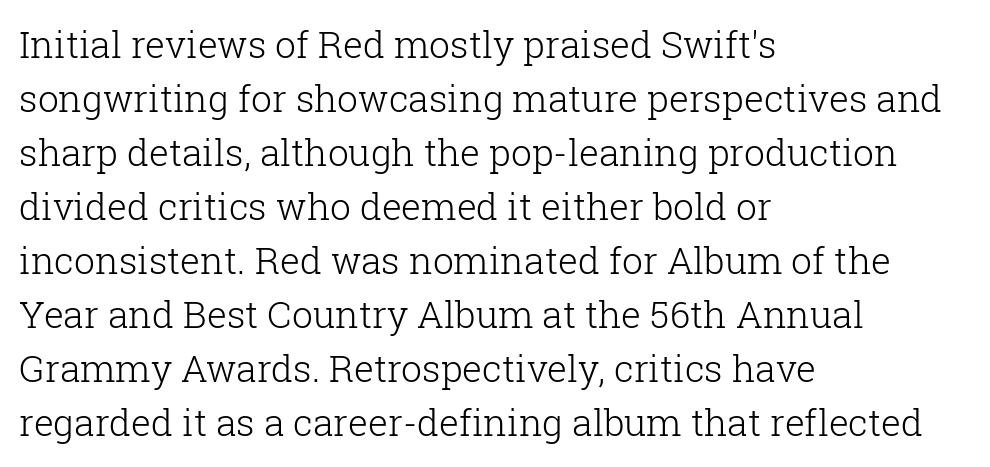
The image shows 37 px light serif type, upright; set left-aligned, normal line spacing (1.46x), normal letter spacing, not underlined; low stroke contrast and a medium x-height.
